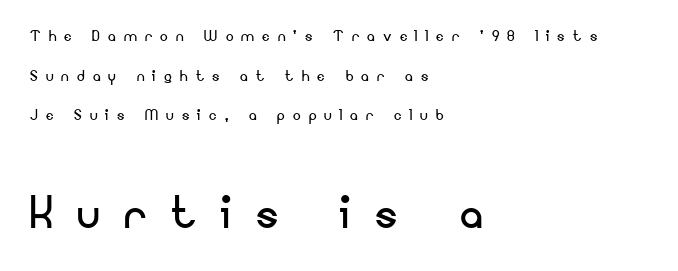
The image shows 57 px regular-weight sans-serif type, upright; set left-aligned, loose line spacing (2.09x), unusually wide letter spacing (+0.43 em), not underlined; the second (bottom) block is 3.0x larger; low stroke contrast and a small x-height.
